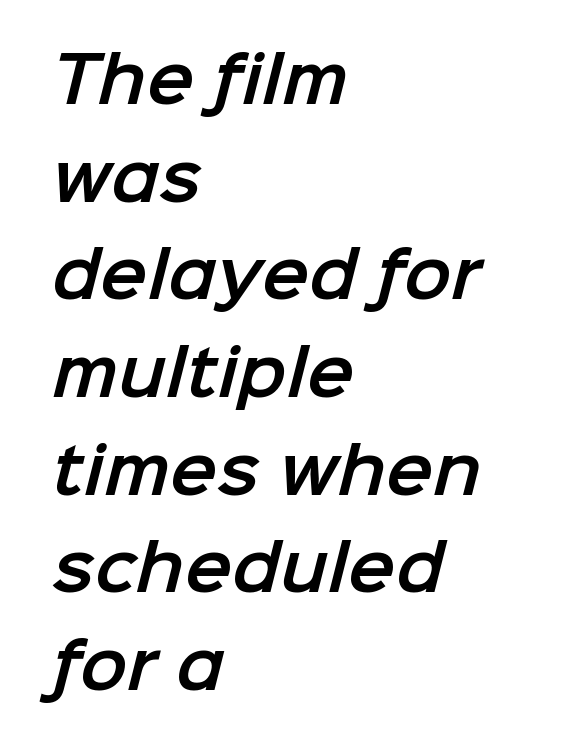
The image shows 63 px sans-serif type; set left-aligned, normal line spacing (1.55x), normal letter spacing, not underlined; low stroke contrast and a medium x-height.
